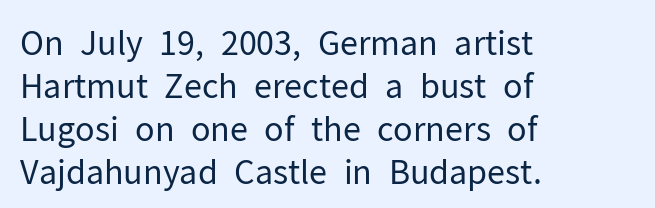
The image shows 33 px regular-weight sans-serif type, upright; set left-aligned, normal line spacing (1.3x), normal letter spacing, not underlined; low stroke contrast and a medium x-height.
